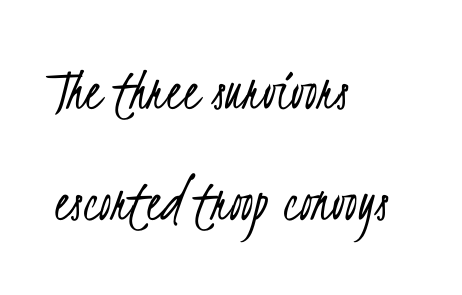
The image shows 61 px light, condensed sans-serif type; set left-aligned, line spacing 1.82x, normal letter spacing, not underlined; low stroke contrast and a small x-height.
